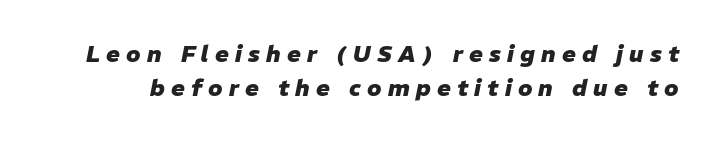
{"italic": "yes", "lean": "right", "slant_degrees": 11, "bold": "yes", "underline": "no", "line_spacing": "normal", "line_spacing_ratio": 1.49, "letter_spacing": "wide", "letter_spacing_em": 0.27, "glyph_px": 23}
